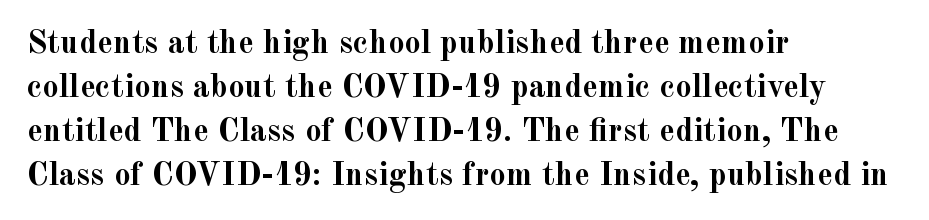
{"serif": "yes", "italic": "no", "bold": "yes", "weight": "semibold", "width": "normal", "x_height": "small", "monospaced": "no", "underline": "no", "align": "left", "line_spacing": "normal", "line_spacing_ratio": 1.33, "letter_spacing": "normal", "letter_spacing_em": 0.0, "glyph_px": 33}
